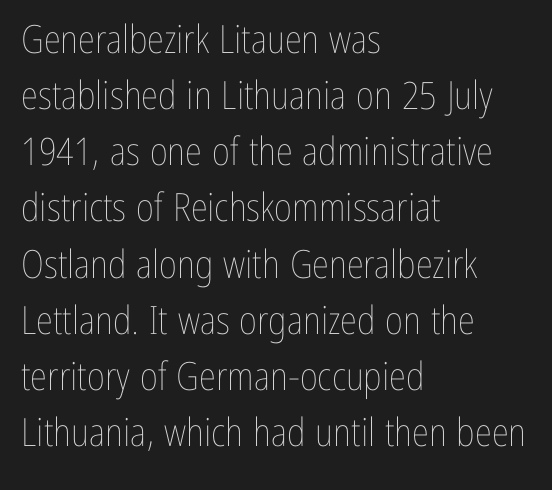
This reads as an unemphasized weight, regular at the heaviest. A student would call this left alignment; a typographer would say flush left, rag right. Tall strokes in this sample are plumb rather than angled. Check the space under the baseline: it is left empty. These lines are rendered in a variable-pitch font.
